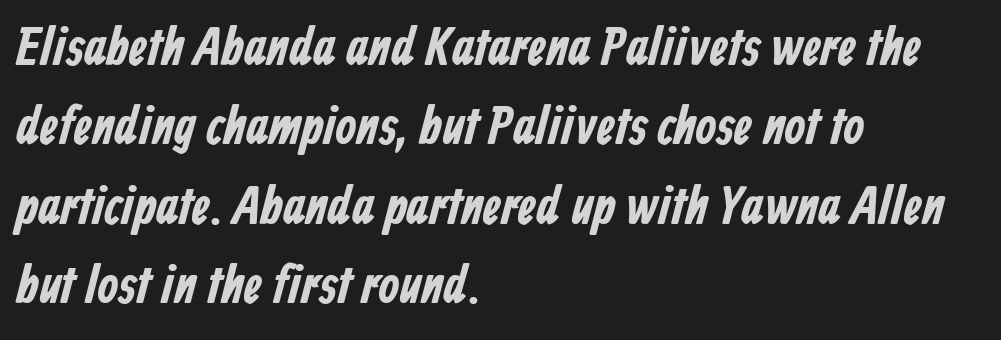
Q: Is the text bold? A: Yes.
Q: Is the typeface a serif or a sans-serif typeface? A: Sans-serif.
Q: Is the text underlined? A: No.
Q: How is the paragraph aligned? A: Left-aligned.
Q: Is the spacing between letters normal or unusually wide? A: Normal.
Q: Is the spacing between lines tight, normal or loose? A: Normal.
Q: Width (condensed, normal, or wide)? A: Condensed.
Q: Stroke contrast? A: Low.
Q: x-height? A: Medium.
Q: Monospaced? A: No.
